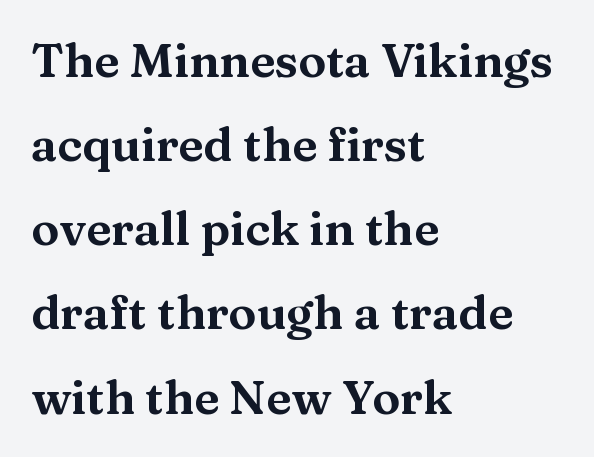
{"serif": "yes", "italic": "no", "width": "wide", "stroke_contrast": "medium", "x_height": "medium", "monospaced": "no", "underline": "no", "align": "left", "line_spacing_ratio": 1.79, "letter_spacing": "normal", "letter_spacing_em": 0.0, "glyph_px": 47}
